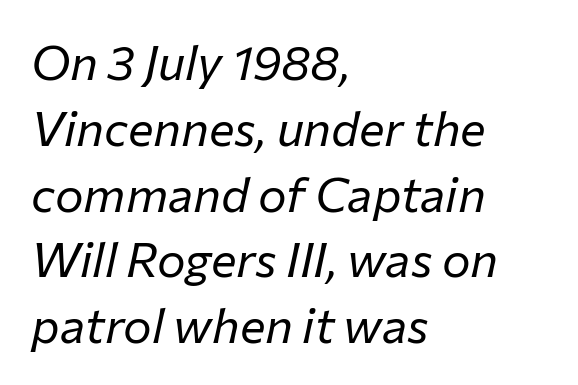
The image shows 48 px regular-weight type, italic (leaning right); set left-aligned, normal line spacing (1.37x), normal letter spacing, not underlined; low stroke contrast and a medium x-height.
